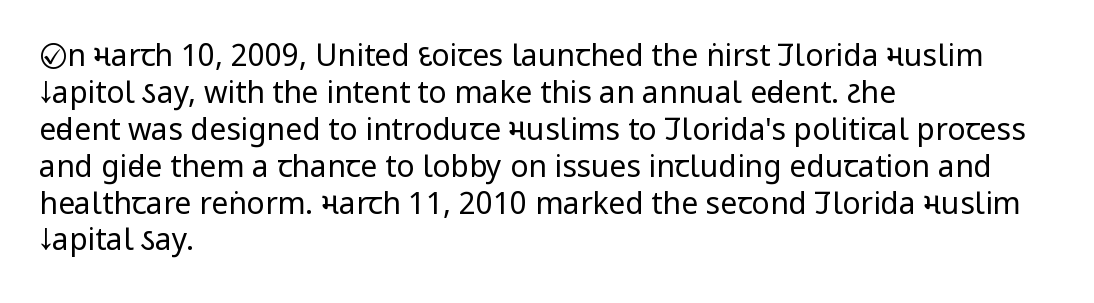
The image shows 30 px regular-weight, condensed sans-serif type, upright; set left-aligned, line spacing 1.23x, normal letter spacing, not underlined; low stroke contrast and a large x-height.
